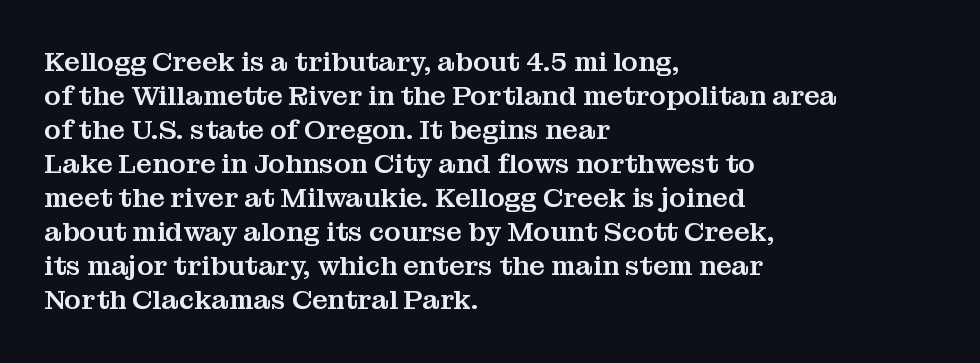
Q: Is the text italic (slanted)? A: No, it is upright.
Q: Is the text underlined? A: No.
Q: How is the paragraph aligned? A: Left-aligned.
Q: Is the spacing between letters normal or unusually wide? A: Normal.
Q: Is the spacing between lines tight, normal or loose? A: Normal.
